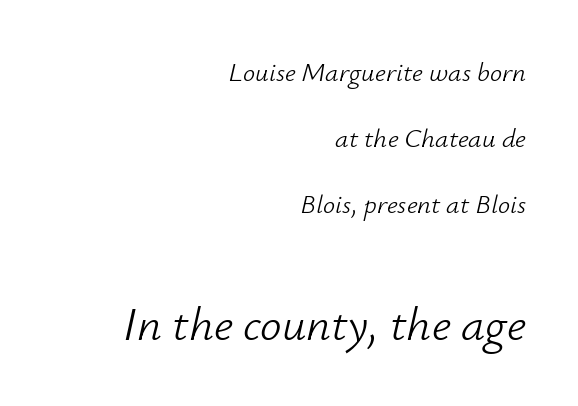
The letters in the lower block stand taller than those in the block above. The lines are quadded right. No letter is thick-stroked: the sample isn't bold. Interline gaps are noticeably wide in this sample. These lines are rendered in a variable-pitch font.
